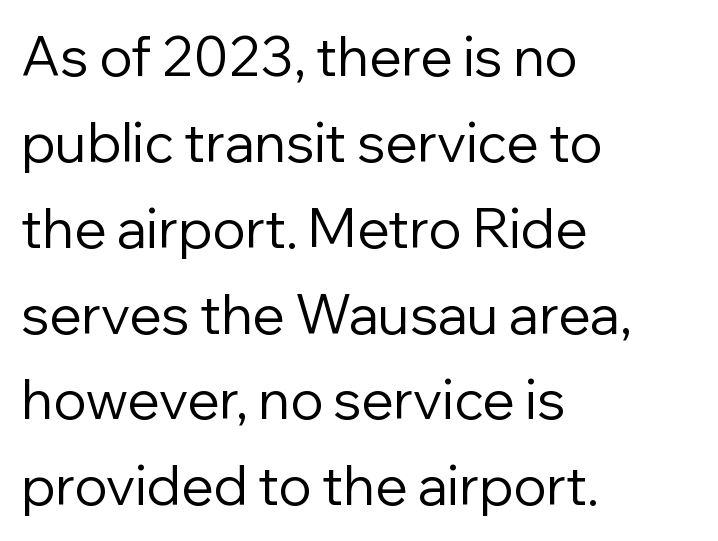
{"serif": "no", "italic": "no", "bold": "no", "weight": "regular", "width": "normal", "stroke_contrast": "low", "x_height": "medium", "monospaced": "no", "underline": "no", "align": "left", "line_spacing": "normal", "line_spacing_ratio": 1.59, "letter_spacing": "normal", "letter_spacing_em": 0.0, "glyph_px": 54}
